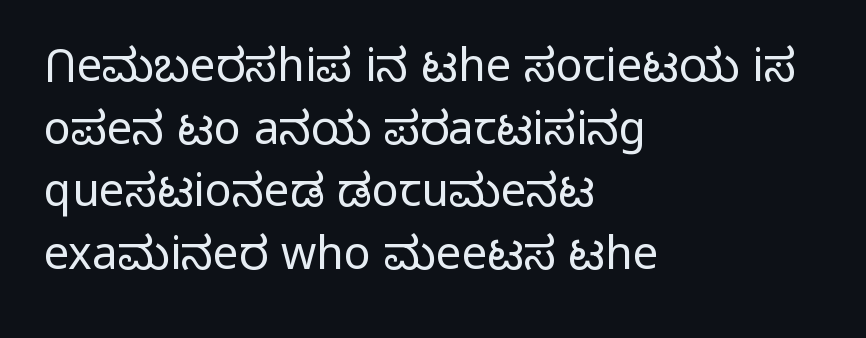
{"serif": "no", "italic": "no", "bold": "no", "weight": "light", "width": "normal", "stroke_contrast": "low", "x_height": "medium", "monospaced": "no", "underline": "no", "align": "left", "line_spacing": "normal", "line_spacing_ratio": 1.39, "letter_spacing": "normal", "letter_spacing_em": 0.0, "glyph_px": 45}
